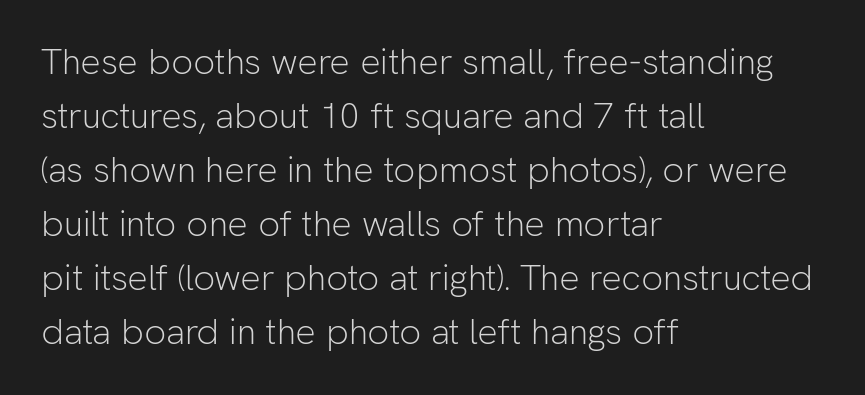
Q: Is the text bold? A: No.
Q: Is the text italic (slanted)? A: No, it is upright.
Q: Is the typeface a serif or a sans-serif typeface? A: Sans-serif.
Q: Is the text underlined? A: No.
Q: How is the paragraph aligned? A: Left-aligned.
Q: Is the spacing between letters normal or unusually wide? A: Normal.
Q: Is the spacing between lines tight, normal or loose? A: Normal.
Q: Width (condensed, normal, or wide)? A: Normal.
Q: Stroke contrast? A: Low.
Q: x-height? A: Medium.
Q: Monospaced? A: No.
